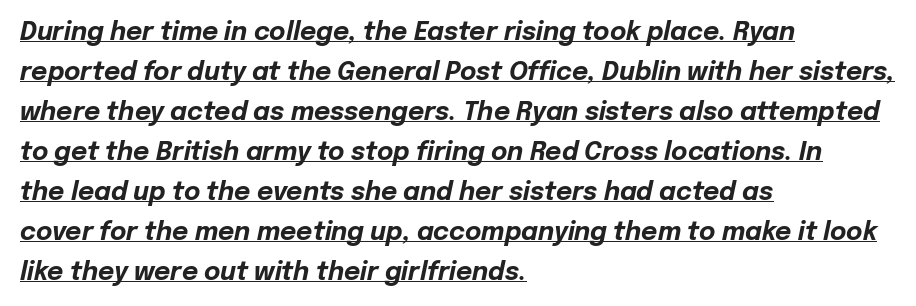
Emphasis is given by a line drawn under the lettering. This rendering leaves character spacing at its baseline value. Leftover space on each line is placed entirely after the last word. Does the weight exceed regular? Yes, all the way to bold. The letters are slanted; this is an italic face. The space between consecutive lines is moderate.
